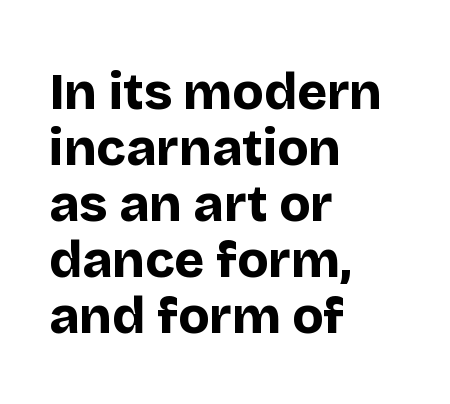
{"serif": "no", "italic": "no", "bold": "yes", "weight": "bold", "width": "normal", "stroke_contrast": "low", "x_height": "large", "monospaced": "no", "underline": "no", "align": "left", "line_spacing": "tight", "line_spacing_ratio": 1.1, "letter_spacing": "normal", "letter_spacing_em": 0.0, "glyph_px": 51}
